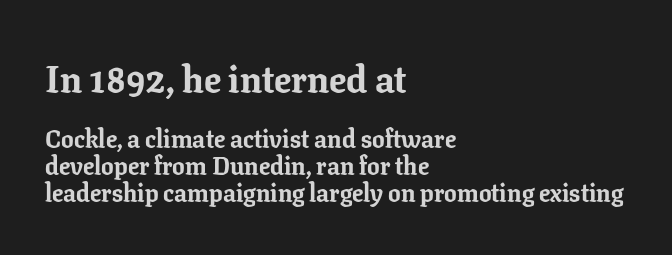
{"serif": "yes", "italic": "no", "bold": "yes", "weight": "bold", "width": "normal", "stroke_contrast": "low", "x_height": "medium", "monospaced": "no", "underline": "no", "align": "left", "line_spacing": "tight", "line_spacing_ratio": 1.07, "letter_spacing": "normal", "letter_spacing_em": 0.0, "larger_block": "first", "size_ratio": 1.52, "glyph_px": 38}
